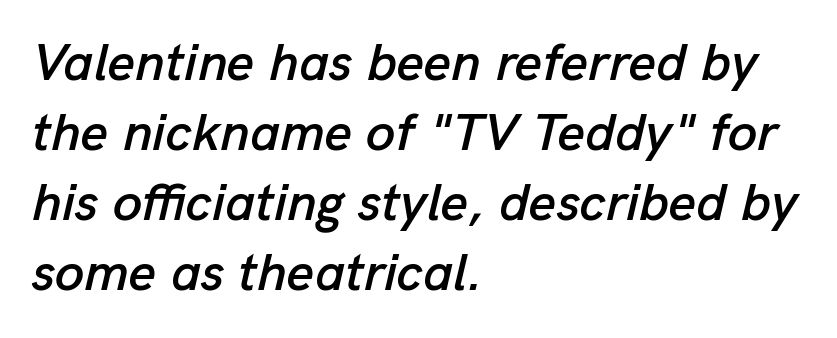
Character widths vary here, with narrow letters taking less room than wide ones. Casual observation: everything's shoved over to the left. What's the leading like? Ordinary, nothing unusual. There is no visible air inserted between adjacent glyphs. If you drew a line through each stem, it would be angled.
